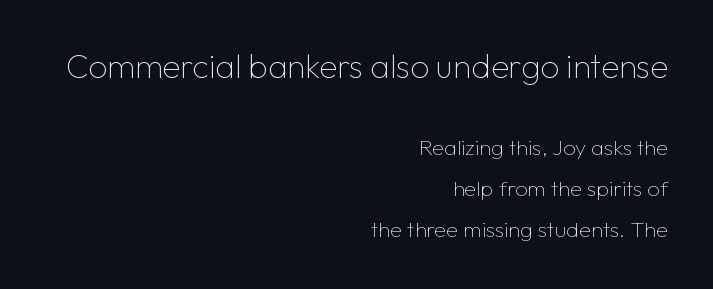
Q: Is the text bold? A: No.
Q: Is the text italic (slanted)? A: No, it is upright.
Q: Is the typeface a serif or a sans-serif typeface? A: Sans-serif.
Q: Is the text underlined? A: No.
Q: How is the paragraph aligned? A: Right-aligned.
Q: Is the spacing between letters normal or unusually wide? A: Normal.
Q: Which block of text is set in a larger size, the first (top) or the second (bottom)? A: The first (top) one.
Q: Width (condensed, normal, or wide)? A: Normal.
Q: Stroke contrast? A: Low.
Q: x-height? A: Medium.
Q: Monospaced? A: No.
